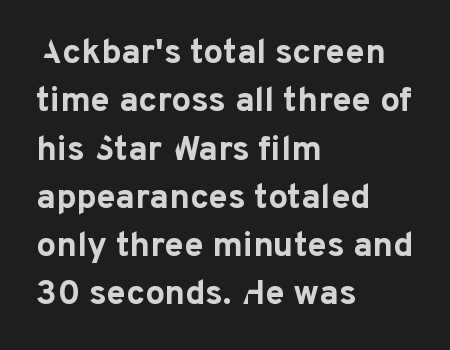
Q: Is the text bold? A: Yes.
Q: Is the text italic (slanted)? A: No, it is upright.
Q: Is the typeface a serif or a sans-serif typeface? A: Sans-serif.
Q: Is the text underlined? A: No.
Q: How is the paragraph aligned? A: Left-aligned.
Q: Is the spacing between letters normal or unusually wide? A: Normal.
Q: Is the spacing between lines tight, normal or loose? A: Normal.
Q: Width (condensed, normal, or wide)? A: Normal.
Q: Stroke contrast? A: Low.
Q: x-height? A: Medium.
Q: Monospaced? A: No.
